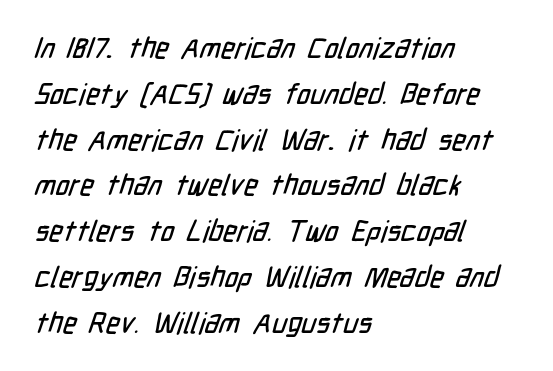
Q: Is the typeface a serif or a sans-serif typeface? A: Sans-serif.
Q: Is the text underlined? A: No.
Q: How is the paragraph aligned? A: Left-aligned.
Q: Is the spacing between letters normal or unusually wide? A: Normal.
Q: Is the spacing between lines tight, normal or loose? A: Normal.
Q: Width (condensed, normal, or wide)? A: Condensed.
Q: Stroke contrast? A: Low.
Q: x-height? A: Medium.
Q: Monospaced? A: No.
